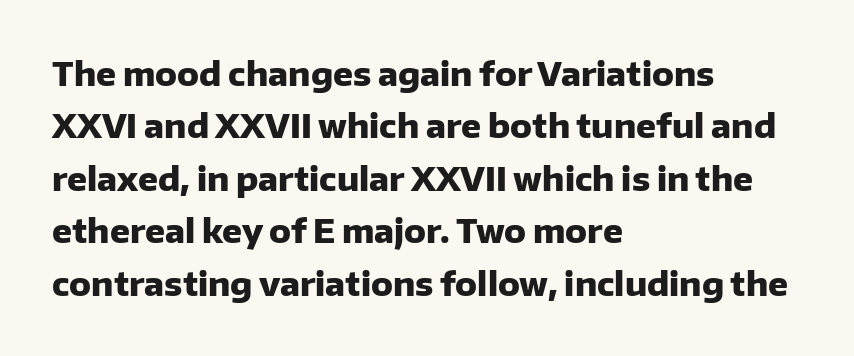
Q: Is the text bold? A: Yes.
Q: Is the text italic (slanted)? A: No, it is upright.
Q: Is the typeface a serif or a sans-serif typeface? A: Sans-serif.
Q: Is the text underlined? A: No.
Q: How is the paragraph aligned? A: Left-aligned.
Q: Is the spacing between letters normal or unusually wide? A: Normal.
Q: Is the spacing between lines tight, normal or loose? A: Normal.
Q: Width (condensed, normal, or wide)? A: Normal.
Q: Stroke contrast? A: Low.
Q: x-height? A: Medium.
Q: Monospaced? A: No.
